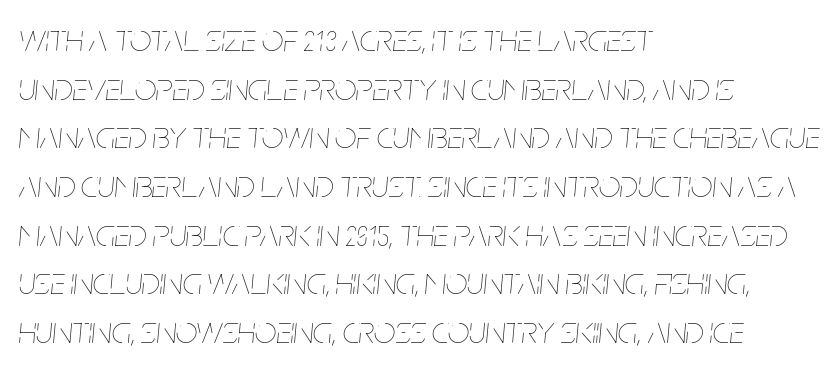
Q: Is the text bold? A: No.
Q: Is the text italic (slanted)? A: Yes, it leans right by about 5 degrees.
Q: Is the text underlined? A: No.
Q: How is the paragraph aligned? A: Left-aligned.
Q: Is the spacing between letters normal or unusually wide? A: Normal.
Q: Is the spacing between lines tight, normal or loose? A: Normal.
Q: Width (condensed, normal, or wide)? A: Condensed.
Q: Stroke contrast? A: Low.
Q: x-height? A: Large.
Q: Monospaced? A: No.
